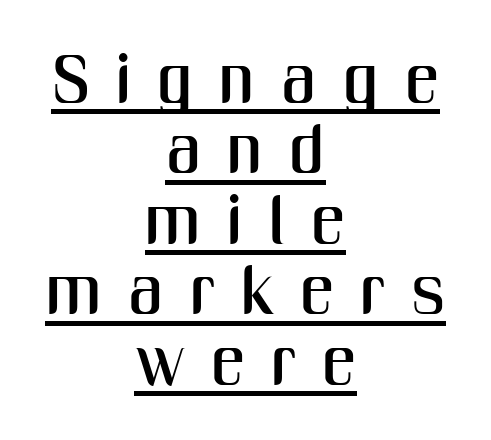
{"serif": "no", "italic": "no", "width": "condensed", "stroke_contrast": "medium", "x_height": "medium", "monospaced": "no", "underline": "yes", "align": "center", "line_spacing": "tight", "line_spacing_ratio": 1.02, "letter_spacing": "wide", "letter_spacing_em": 0.37, "glyph_px": 69}
